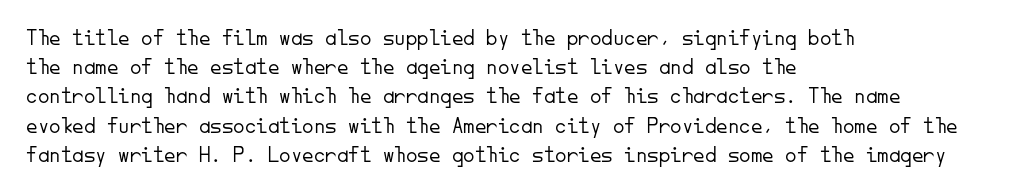
{"italic": "no", "bold": "no", "underline": "no", "align": "left", "line_spacing": "normal", "line_spacing_ratio": 1.27, "letter_spacing": "normal", "letter_spacing_em": 0.0, "glyph_px": 23}
